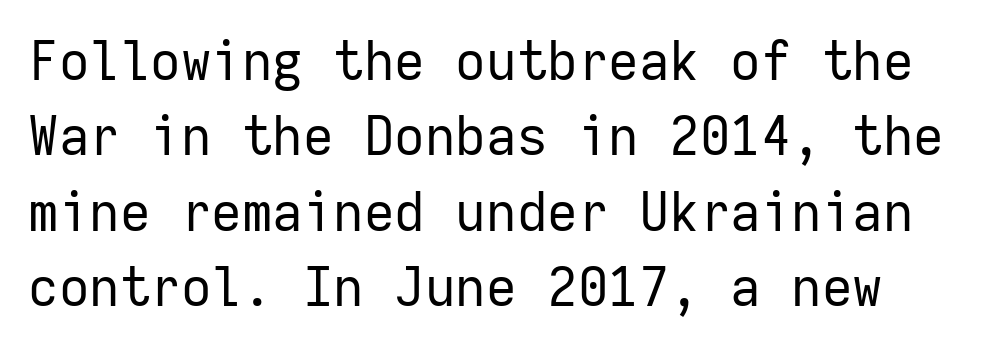
Bare-footed words on every line. I'd call this a sans setting — the letters go barefoot. Do the characters align in a grid? Yes, the font is monospaced. Notice how the stems are strictly vertical — no italics here. Quick note: interline space is typical. Words appear dense and cohesive because spacing is normal.
